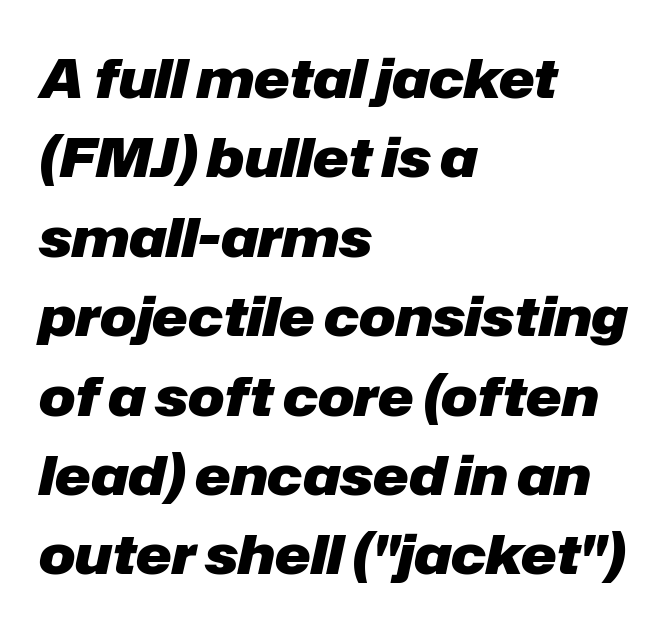
The image shows 54 px heavy type, italic (leaning right); set left-aligned, normal line spacing (1.47x), normal letter spacing, not underlined; low stroke contrast and a medium x-height.
